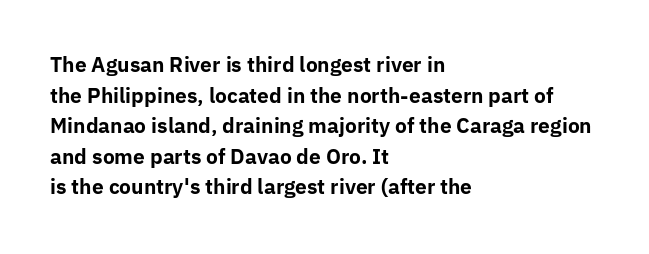
The image shows 20 px bold type, upright; set left-aligned, normal line spacing (1.53x), normal letter spacing, not underlined.
